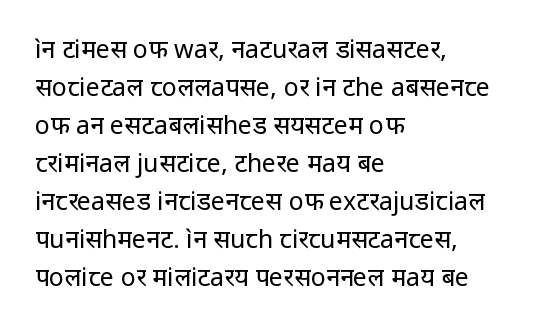
Q: Is the text bold? A: No.
Q: Is the text italic (slanted)? A: No, it is upright.
Q: Is the text underlined? A: No.
Q: How is the paragraph aligned? A: Left-aligned.
Q: Is the spacing between letters normal or unusually wide? A: Normal.
Q: Is the spacing between lines tight, normal or loose? A: Normal.
